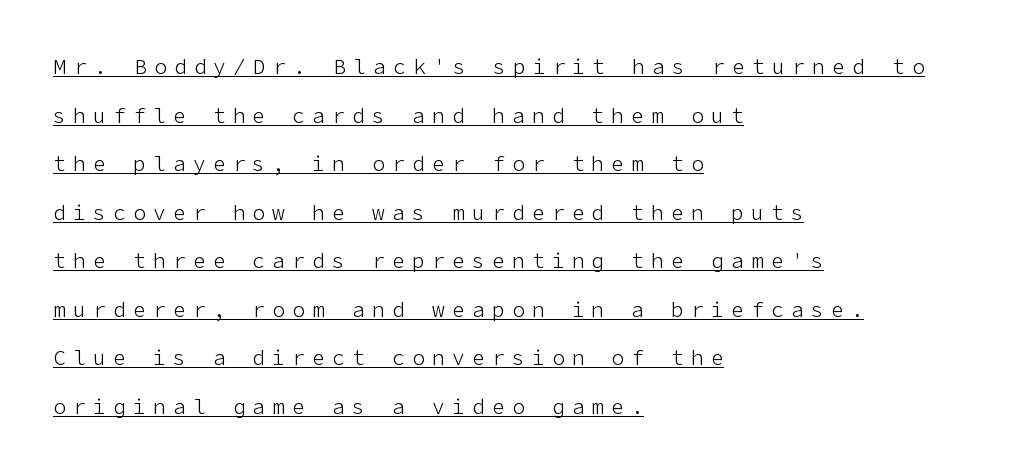
The image shows 21 px text type, upright; set left-aligned, loose line spacing (2.31x), unusually wide letter spacing (+0.35 em), underlined.
